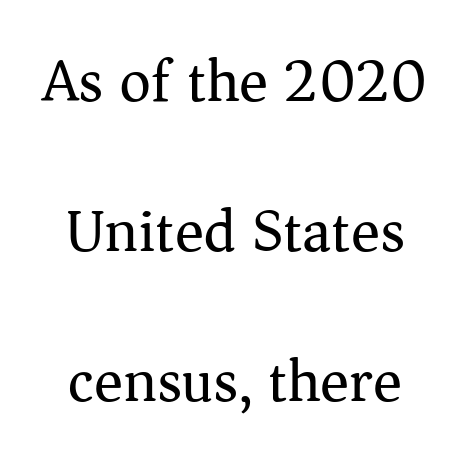
{"serif": "yes", "italic": "no", "bold": "no", "weight": "regular", "width": "normal", "stroke_contrast": "medium", "x_height": "medium", "monospaced": "no", "underline": "no", "align": "center", "line_spacing": "loose", "line_spacing_ratio": 2.46, "letter_spacing": "normal", "letter_spacing_em": 0.0, "glyph_px": 61}
